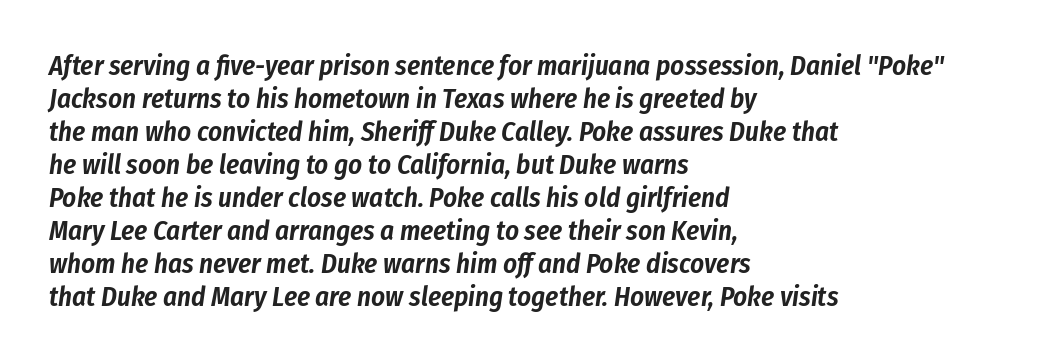
The image shows 27 px text type, italic (leaning right); set left-aligned, line spacing 1.22x, normal letter spacing, not underlined.
